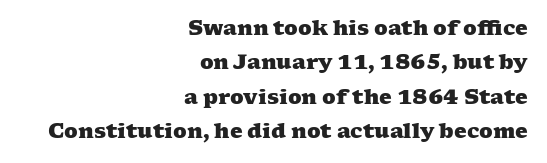
The image shows 20 px bold type; set right-aligned, line spacing 1.72x, normal letter spacing, not underlined.
